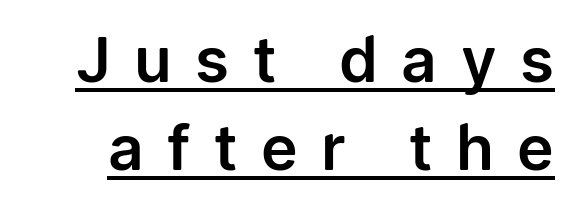
Q: Is the text italic (slanted)? A: No, it is upright.
Q: Is the typeface a serif or a sans-serif typeface? A: Sans-serif.
Q: Is the text underlined? A: Yes.
Q: Is the spacing between letters normal or unusually wide? A: Unusually wide.
Q: Is the spacing between lines tight, normal or loose? A: Normal.
Q: Width (condensed, normal, or wide)? A: Normal.
Q: Stroke contrast? A: Low.
Q: x-height? A: Medium.
Q: Monospaced? A: No.
